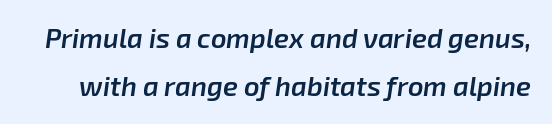
The image shows 27 px text type, italic (leaning right); set line spacing 1.79x, normal letter spacing, not underlined.
